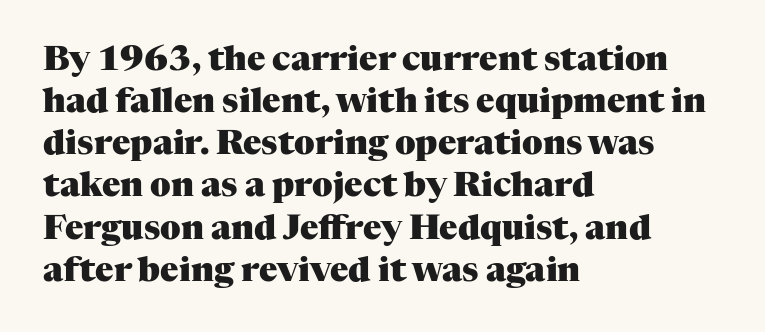
{"serif": "yes", "italic": "no", "bold": "yes", "weight": "heavy", "width": "normal", "stroke_contrast": "medium", "x_height": "medium", "monospaced": "no", "underline": "no", "align": "left", "line_spacing_ratio": 1.24, "letter_spacing": "normal", "letter_spacing_em": 0.0, "glyph_px": 34}
